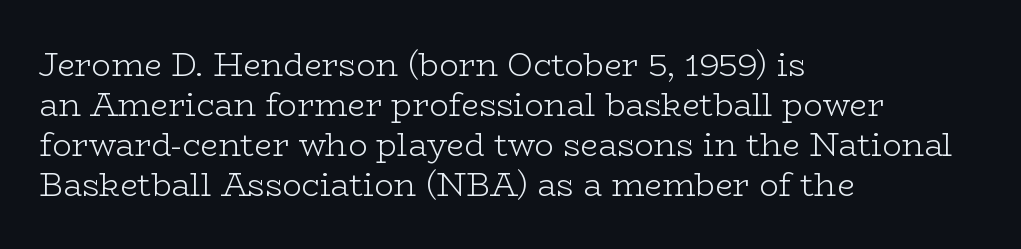
The image shows 32 px light, wide serif type, upright; set left-aligned, normal line spacing (1.25x), normal letter spacing, not underlined; low stroke contrast and a medium x-height.
